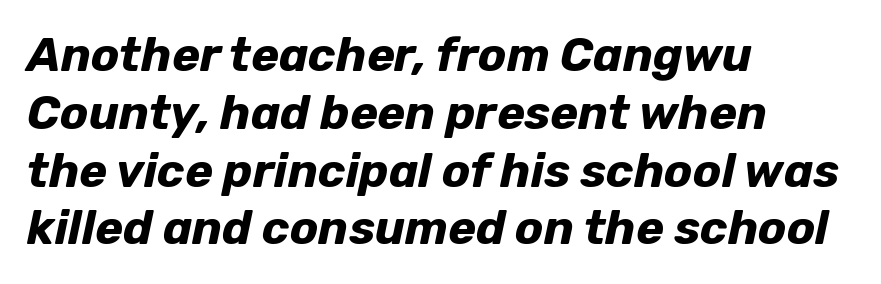
{"italic": "yes", "lean": "right", "slant_degrees": 12, "bold": "yes", "weight": "bold", "width": "normal", "stroke_contrast": "low", "x_height": "medium", "monospaced": "no", "underline": "no", "align": "left", "line_spacing_ratio": 1.23, "letter_spacing": "normal", "letter_spacing_em": 0.0, "glyph_px": 47}
